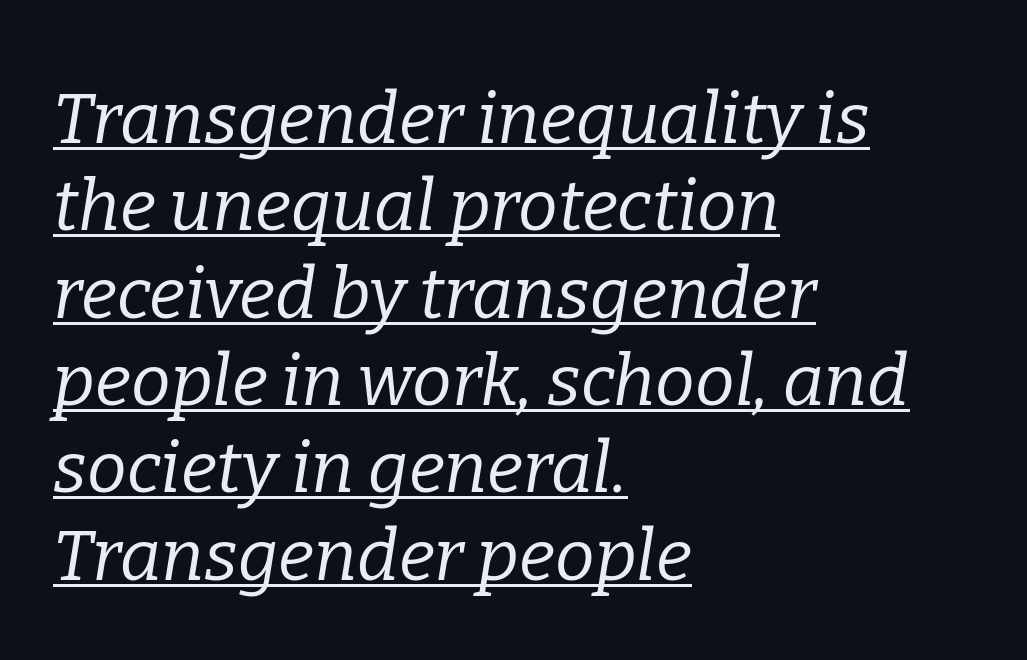
{"serif": "yes", "italic": "yes", "lean": "right", "slant_degrees": 9, "bold": "no", "weight": "regular", "width": "normal", "stroke_contrast": "low", "x_height": "medium", "monospaced": "no", "underline": "yes", "align": "left", "line_spacing_ratio": 1.23, "letter_spacing": "normal", "letter_spacing_em": 0.0, "glyph_px": 71}
